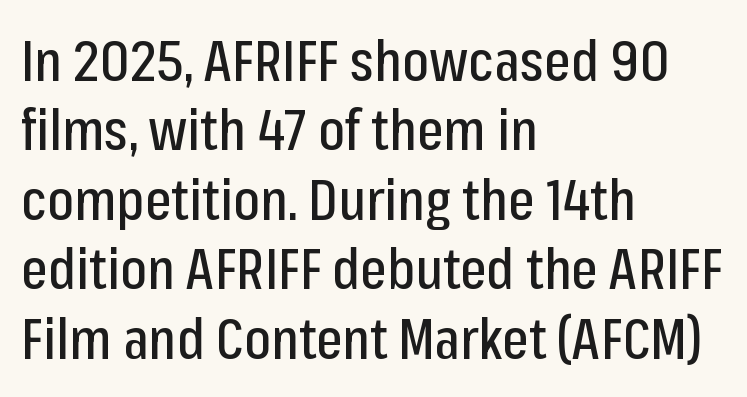
{"serif": "no", "italic": "no", "width": "condensed", "stroke_contrast": "low", "x_height": "medium", "monospaced": "no", "underline": "no", "align": "left", "line_spacing_ratio": 1.24, "letter_spacing": "normal", "letter_spacing_em": 0.0, "glyph_px": 56}
